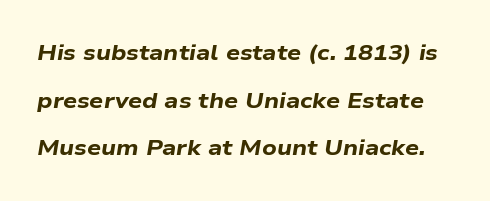
It's the slanting kind of type. Tracking value appears to be zero — textbook default spacing. This block would shrink considerably if given ordinary leading; it's expanded now. Thick stems and heavy bowls — unmistakably bold. Nobody drew a line under any word here.
